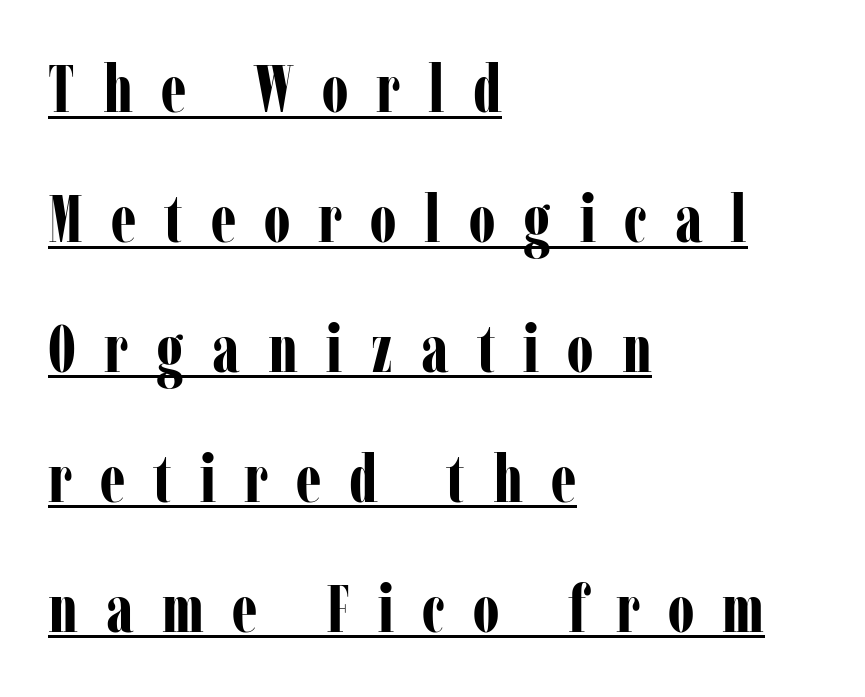
The image shows 67 px bold, condensed serif type, upright; set left-aligned, loose line spacing (1.94x), unusually wide letter spacing (+0.42 em), underlined; low stroke contrast and a medium x-height.
